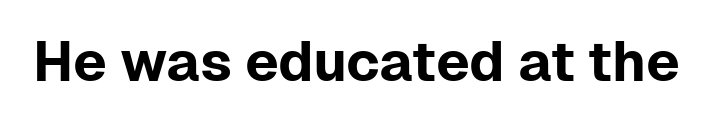
The image shows 56 px sans-serif type, upright; set normal letter spacing, not underlined; low stroke contrast and a medium x-height.
